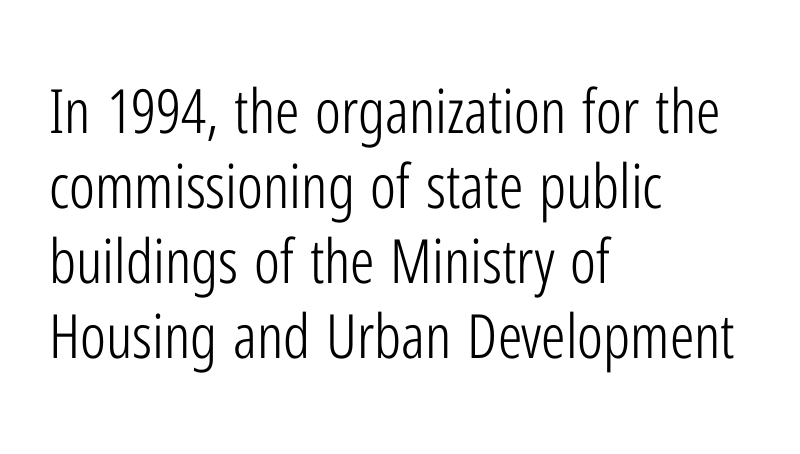
Q: Is the text bold? A: No.
Q: Is the text italic (slanted)? A: No, it is upright.
Q: Is the typeface a serif or a sans-serif typeface? A: Sans-serif.
Q: Is the text underlined? A: No.
Q: How is the paragraph aligned? A: Left-aligned.
Q: Is the spacing between letters normal or unusually wide? A: Normal.
Q: Width (condensed, normal, or wide)? A: Condensed.
Q: Stroke contrast? A: Low.
Q: x-height? A: Medium.
Q: Monospaced? A: No.
